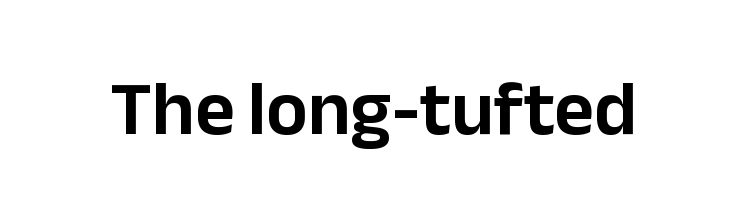
Between one letter and the next there's only the usual sliver of space. Is this a sans? Yes — the strokes have no serifs. This rendering features lettering with no underline. This is the regular roman posture of the typeface. Each letter keeps its own natural width here, so spacing adapts to shape.
